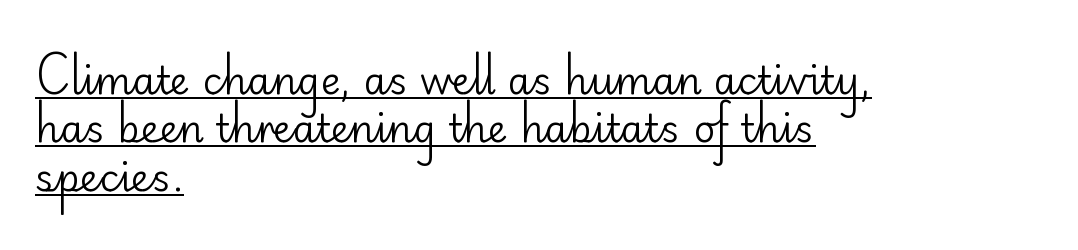
Q: Is the text bold? A: No.
Q: Is the text italic (slanted)? A: No, it is upright.
Q: Is the typeface a serif or a sans-serif typeface? A: Sans-serif.
Q: Is the text underlined? A: Yes.
Q: How is the paragraph aligned? A: Left-aligned.
Q: Is the spacing between letters normal or unusually wide? A: Normal.
Q: Is the spacing between lines tight, normal or loose? A: Normal.
Q: Width (condensed, normal, or wide)? A: Normal.
Q: Stroke contrast? A: Low.
Q: x-height? A: Small.
Q: Monospaced? A: No.
